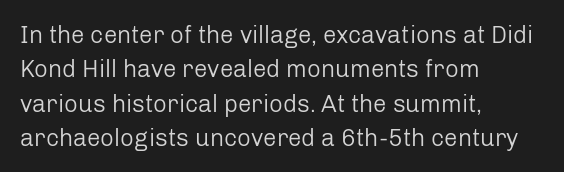
Q: Is the text bold? A: No.
Q: Is the text italic (slanted)? A: No, it is upright.
Q: Is the text underlined? A: No.
Q: How is the paragraph aligned? A: Left-aligned.
Q: Is the spacing between letters normal or unusually wide? A: Normal.
Q: Is the spacing between lines tight, normal or loose? A: Normal.
